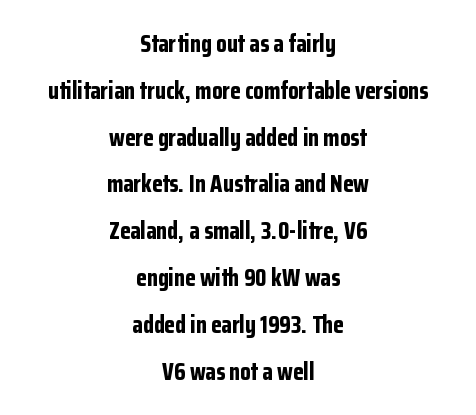
{"italic": "no", "bold": "yes", "underline": "no", "align": "center", "line_spacing": "loose", "line_spacing_ratio": 1.95, "letter_spacing": "normal", "letter_spacing_em": 0.0, "glyph_px": 24}
